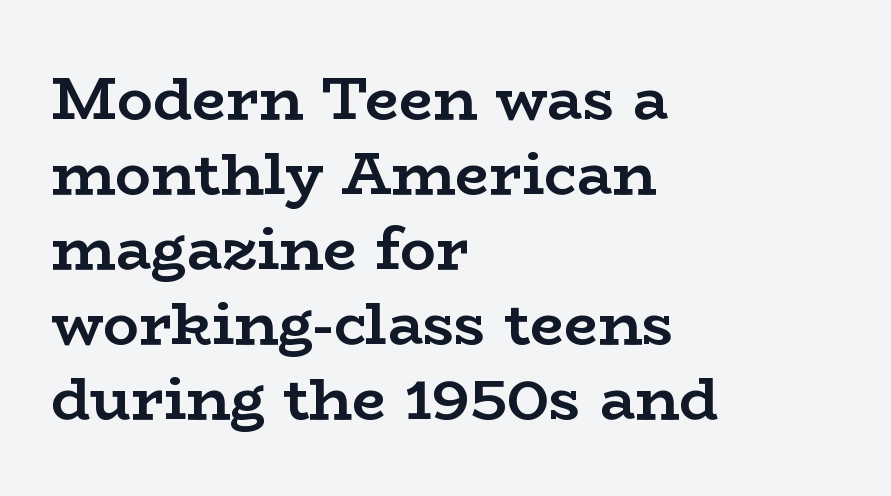
The face used here is proportionally spaced, like ordinary book or web type. The rendering keeps characters at their native spacing. The space between consecutive lines is moderate. Descenders are the only things crossing below the line. The passage shown is emphatically bold. A student would call this left alignment; a typographer would say flush left, rag right.
